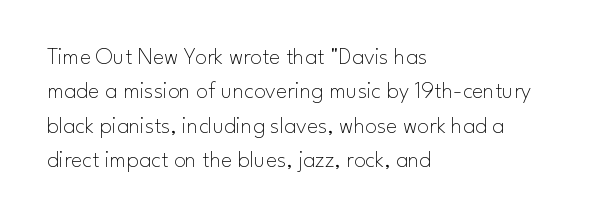
{"italic": "no", "bold": "no", "underline": "no", "align": "left", "line_spacing": "normal", "line_spacing_ratio": 1.43, "letter_spacing": "normal", "letter_spacing_em": 0.0, "glyph_px": 24}
